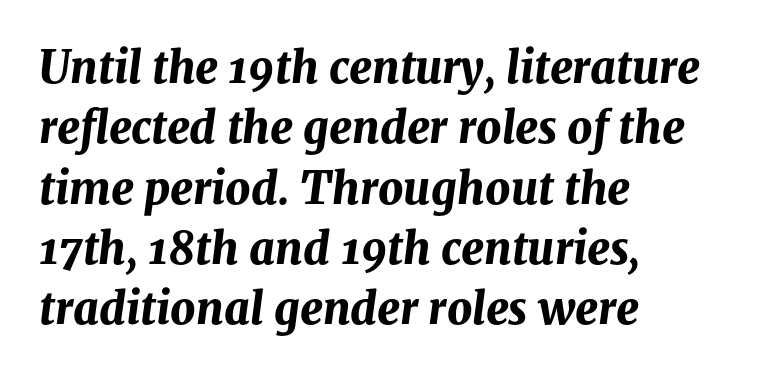
Q: Is the text bold? A: Yes.
Q: Is the text italic (slanted)? A: Yes, it leans right by about 8 degrees.
Q: Is the text underlined? A: No.
Q: How is the paragraph aligned? A: Left-aligned.
Q: Is the spacing between letters normal or unusually wide? A: Normal.
Q: Is the spacing between lines tight, normal or loose? A: Normal.
Q: Width (condensed, normal, or wide)? A: Normal.
Q: Stroke contrast? A: Medium.
Q: x-height? A: Medium.
Q: Monospaced? A: No.
